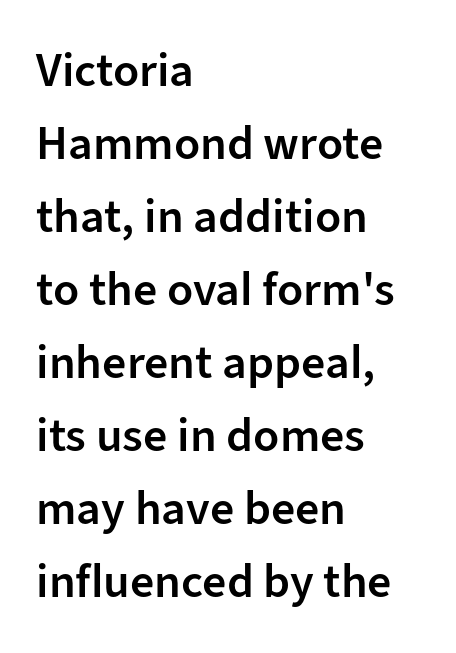
{"serif": "no", "italic": "no", "bold": "semi", "weight": "semibold", "width": "normal", "stroke_contrast": "low", "x_height": "medium", "monospaced": "no", "underline": "no", "align": "left", "line_spacing": "normal", "line_spacing_ratio": 1.52, "letter_spacing": "normal", "letter_spacing_em": 0.0, "glyph_px": 48}
